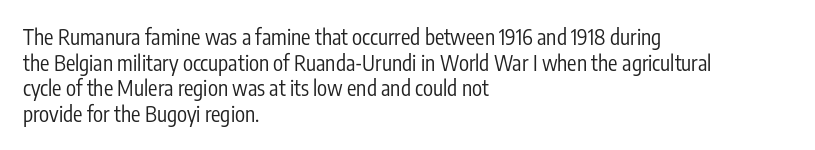
Q: Is the text bold? A: No.
Q: Is the text italic (slanted)? A: No, it is upright.
Q: Is the text underlined? A: No.
Q: How is the paragraph aligned? A: Left-aligned.
Q: Is the spacing between letters normal or unusually wide? A: Normal.
